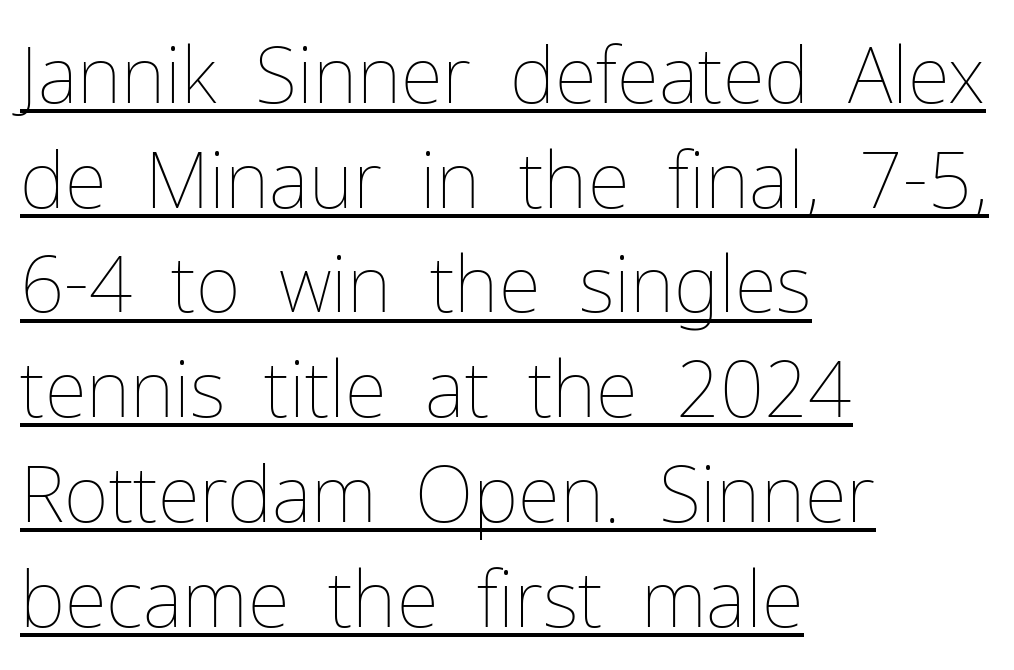
{"italic": "no", "bold": "no", "weight": "thin", "width": "normal", "stroke_contrast": "low", "x_height": "medium", "monospaced": "no", "underline": "yes", "align": "left", "line_spacing": "normal", "line_spacing_ratio": 1.36, "letter_spacing": "normal", "letter_spacing_em": 0.0, "glyph_px": 77}
